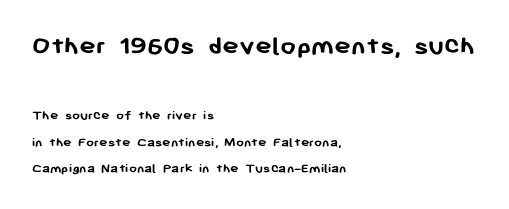
The image shows 28 px semibold sans-serif type, upright; set left-aligned, loose line spacing (1.91x), normal letter spacing, not underlined; the first (top) block is 2.0x larger; low stroke contrast and a medium x-height.
